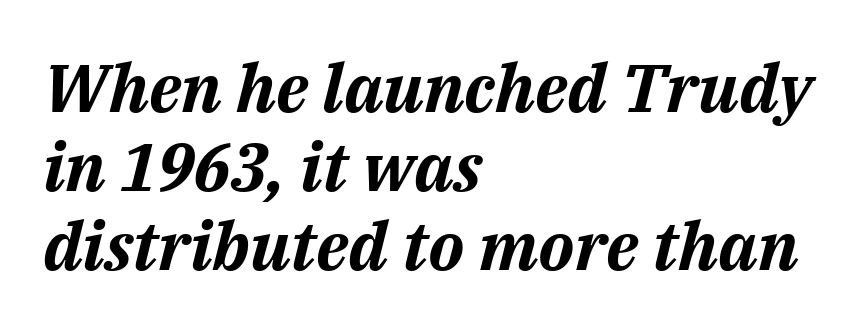
{"italic": "yes", "lean": "right", "slant_degrees": 14, "bold": "yes", "weight": "bold", "width": "normal", "stroke_contrast": "medium", "x_height": "medium", "monospaced": "no", "underline": "no", "align": "left", "line_spacing_ratio": 1.18, "letter_spacing": "normal", "letter_spacing_em": 0.0, "glyph_px": 67}
